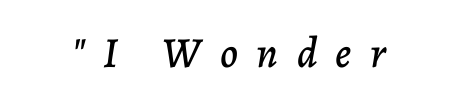
{"italic": "yes", "lean": "right", "slant_degrees": 7, "width": "normal", "stroke_contrast": "low", "x_height": "medium", "monospaced": "no", "underline": "no", "letter_spacing": "wide", "letter_spacing_em": 0.43, "glyph_px": 43}
